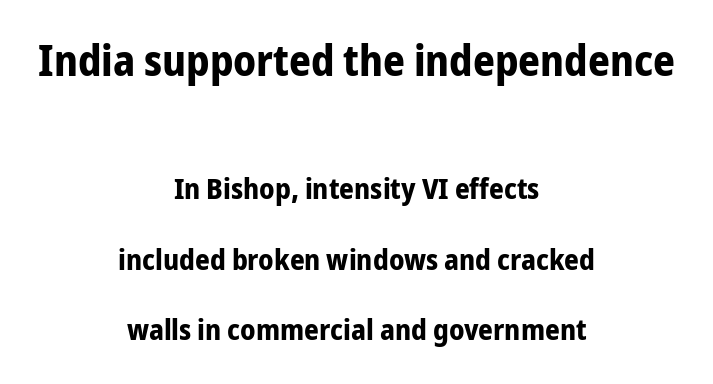
{"serif": "no", "italic": "no", "bold": "yes", "weight": "bold", "width": "condensed", "stroke_contrast": "low", "x_height": "medium", "monospaced": "no", "underline": "no", "align": "center", "line_spacing": "loose", "line_spacing_ratio": 2.42, "letter_spacing": "normal", "letter_spacing_em": 0.0, "larger_block": "first", "size_ratio": 1.48, "glyph_px": 43}
